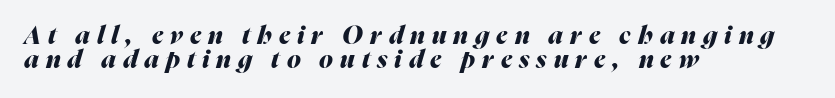
The image shows 25 px bold type, italic (leaning right); set left-aligned, tight line spacing (0.97x), unusually wide letter spacing (+0.28 em), not underlined.
